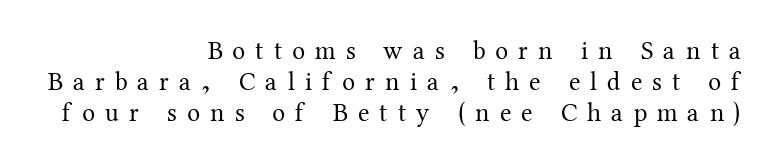
{"italic": "no", "bold": "no", "underline": "no", "align": "right", "line_spacing_ratio": 1.2, "letter_spacing": "wide", "letter_spacing_em": 0.39, "glyph_px": 26}
